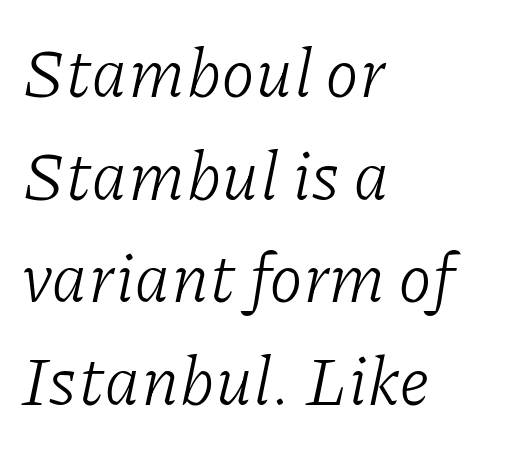
The image shows 68 px light serif type, italic (leaning right); set left-aligned, normal line spacing (1.51x), normal letter spacing, not underlined; low stroke contrast and a medium x-height.
